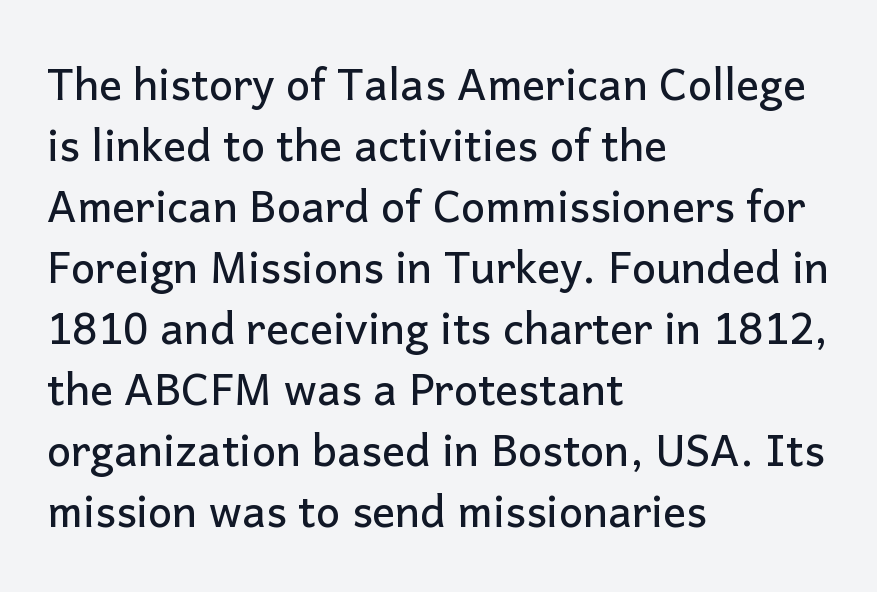
{"serif": "no", "italic": "no", "width": "normal", "stroke_contrast": "low", "x_height": "medium", "monospaced": "no", "underline": "no", "align": "left", "line_spacing": "normal", "line_spacing_ratio": 1.42, "letter_spacing": "normal", "letter_spacing_em": 0.0, "glyph_px": 43}
